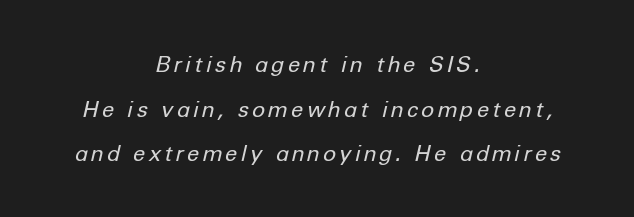
The image shows 22 px text type, italic (leaning right); set centered, loose line spacing (2.03x), not underlined.
